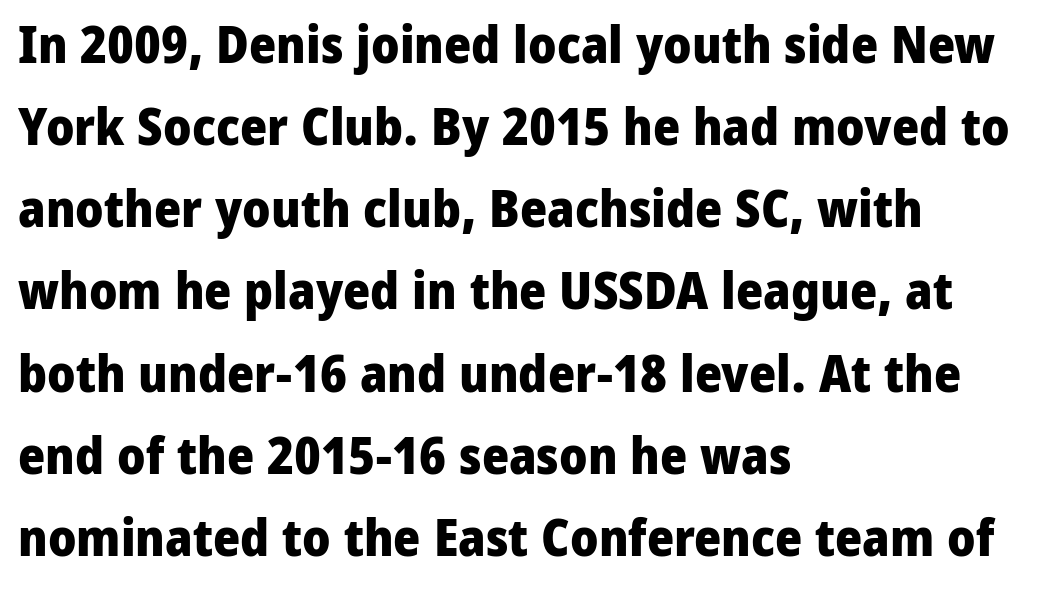
The image shows 52 px heavy sans-serif type, upright; set left-aligned, normal line spacing (1.58x), normal letter spacing, not underlined; low stroke contrast and a medium x-height.
